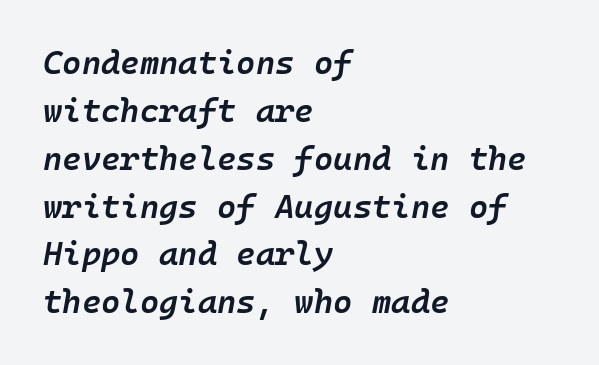
The image shows 33 px semibold type, italic (leaning right); set left-aligned, normal line spacing (1.45x), normal letter spacing, not underlined; low stroke contrast and a medium x-height.
